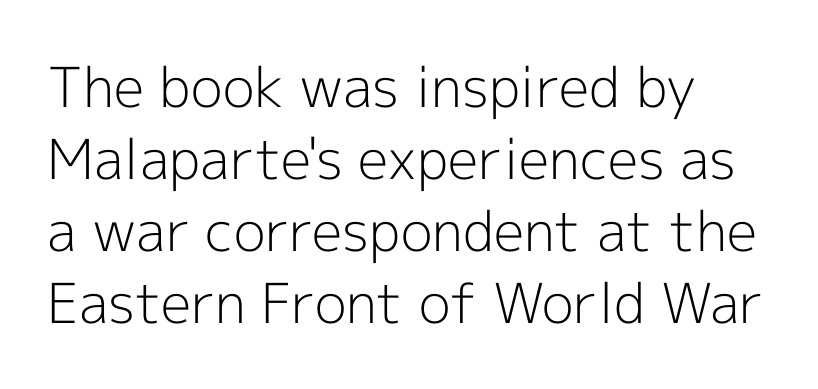
Q: Is the text bold? A: No.
Q: Is the text italic (slanted)? A: No, it is upright.
Q: Is the typeface a serif or a sans-serif typeface? A: Sans-serif.
Q: Is the text underlined? A: No.
Q: How is the paragraph aligned? A: Left-aligned.
Q: Is the spacing between letters normal or unusually wide? A: Normal.
Q: Is the spacing between lines tight, normal or loose? A: Normal.
Q: Width (condensed, normal, or wide)? A: Normal.
Q: x-height? A: Medium.
Q: Monospaced? A: No.
